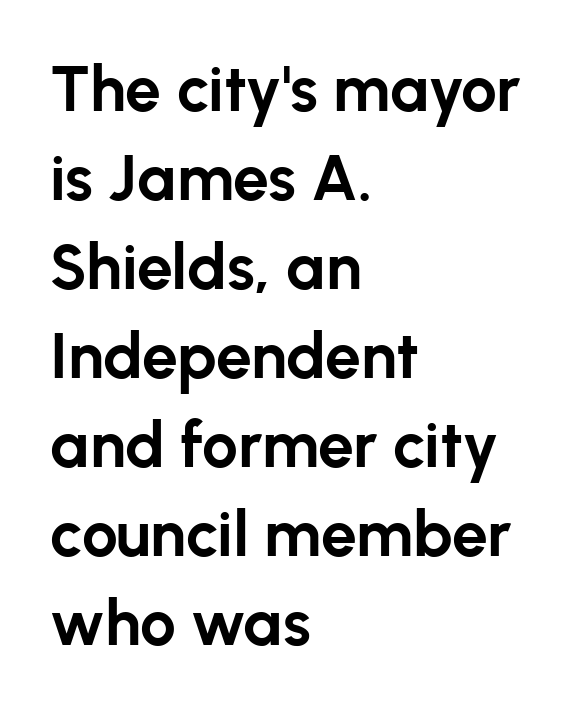
Notice how descenders clear the ascenders below comfortably — that's standard leading. The strokes are fattened all the way to bold. Serifs: no, the terminals of the letterforms are clean. This is roman type, the default non-slanted kind.
